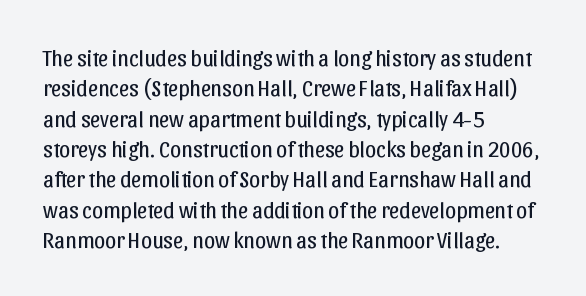
A quiet, ordinary-to-light weight characterises the typeface. The text block is weighted toward the left margin, trailing off unevenly rightward. This rendering leaves character spacing at its baseline value. Characters remain perfectly vertical along every line. The strip under each line holds only bare page.
